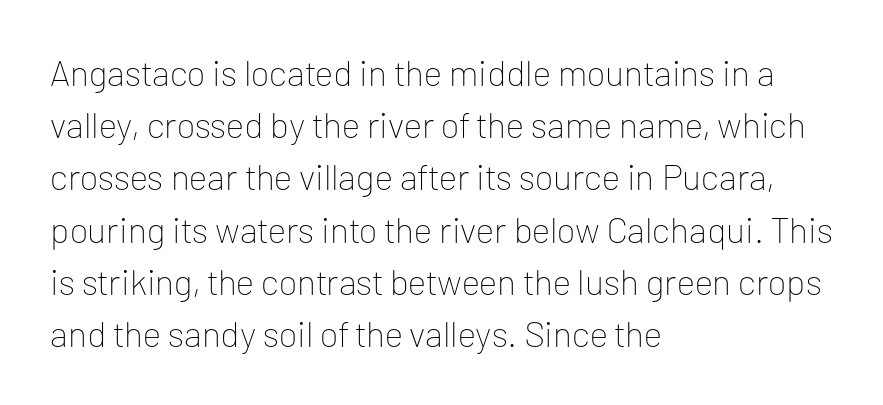
{"serif": "no", "italic": "no", "bold": "no", "weight": "thin", "width": "normal", "stroke_contrast": "low", "x_height": "medium", "monospaced": "no", "underline": "no", "align": "left", "line_spacing": "normal", "line_spacing_ratio": 1.45, "letter_spacing": "normal", "letter_spacing_em": 0.0, "glyph_px": 36}
